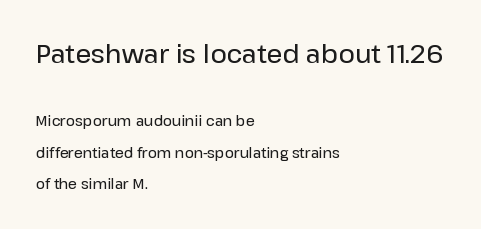
Check the space under the baseline: it is left empty. Type size steps down from the first block to the second. These lines keep a tight, regular rhythm from letter to letter. The axis of the letterforms is exactly vertical.
